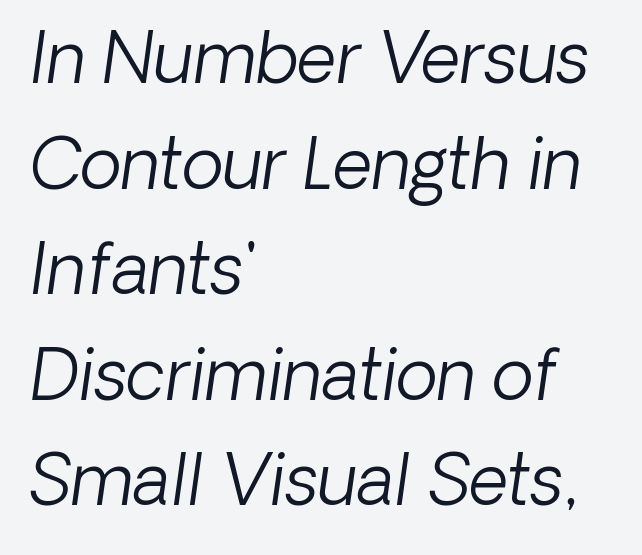
{"serif": "no", "bold": "no", "weight": "light", "width": "normal", "stroke_contrast": "low", "x_height": "medium", "monospaced": "no", "underline": "no", "align": "left", "line_spacing": "normal", "line_spacing_ratio": 1.53, "letter_spacing": "normal", "letter_spacing_em": 0.0, "glyph_px": 69}
